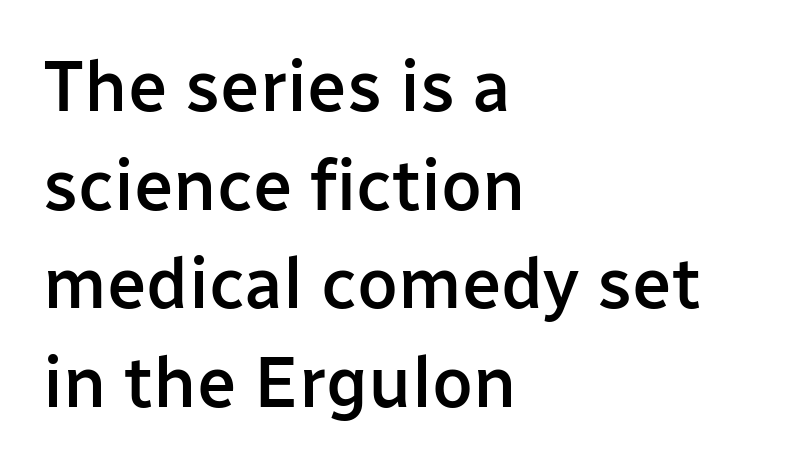
The image shows 71 px semibold sans-serif type, upright; set left-aligned, normal line spacing (1.39x), normal letter spacing, not underlined; low stroke contrast and a medium x-height.
